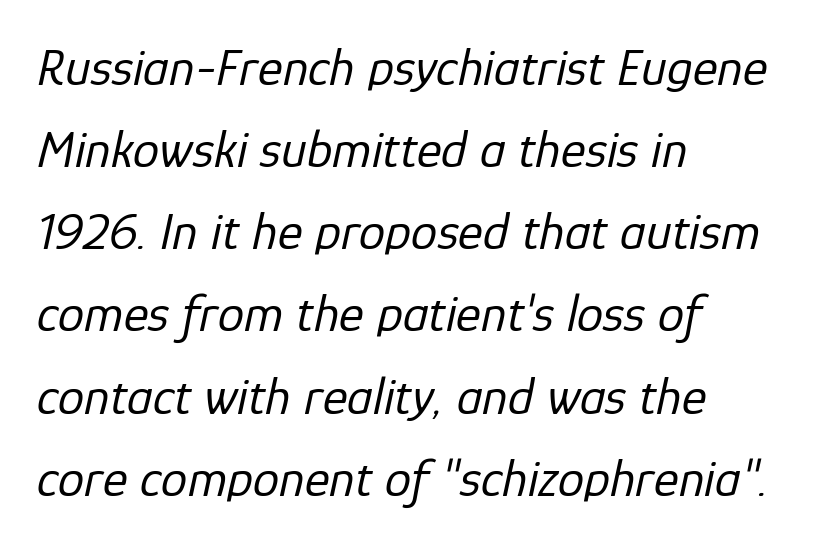
The image shows 53 px regular-weight type, italic (leaning right); set left-aligned, normal line spacing (1.55x), normal letter spacing, not underlined; low stroke contrast and a medium x-height.
